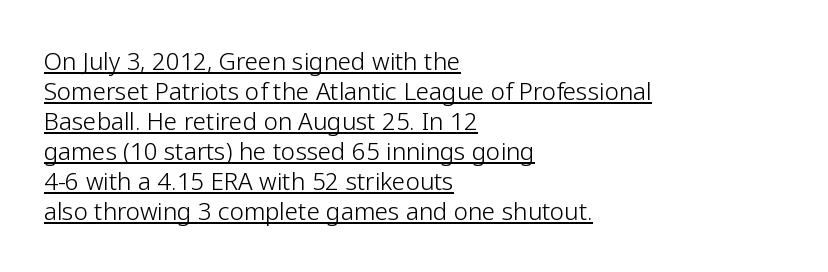
The image shows 24 px text type, upright; set left-aligned, normal line spacing (1.25x), normal letter spacing, underlined.
